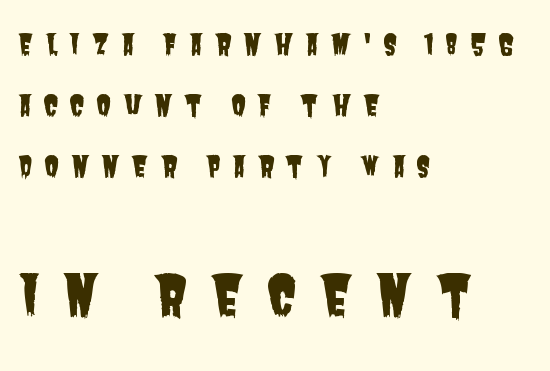
The letters carry no serifs — their stems end cleanly without finishing strokes. Does the bottom block carry the larger type? Yes, it does. A great deal of white space separates one row of letters from the next. Reading down the block, your eye returns to a fixed left position each line. Clear beneath every line of the passage. Here the designer chose a conventional face with non-uniform glyph widths.
